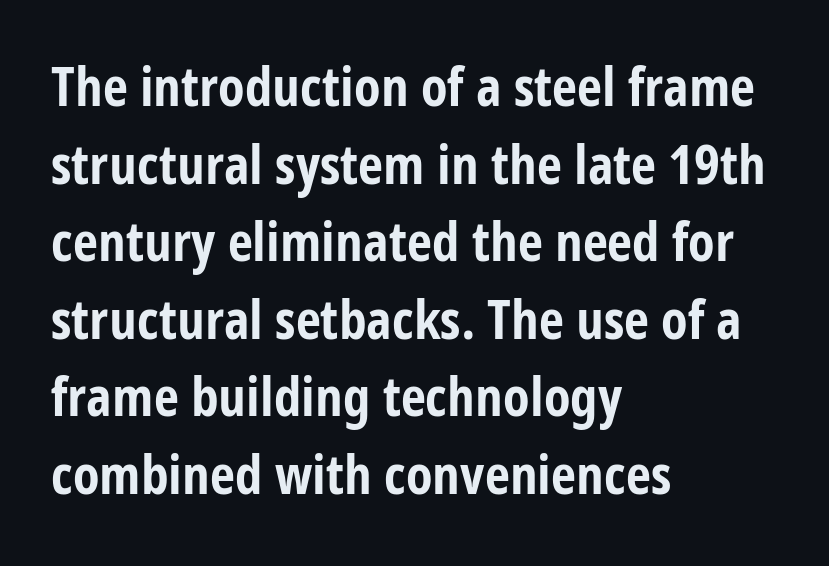
The image shows 55 px bold, condensed sans-serif type, upright; set left-aligned, normal line spacing (1.41x), normal letter spacing, not underlined; low stroke contrast and a large x-height.
